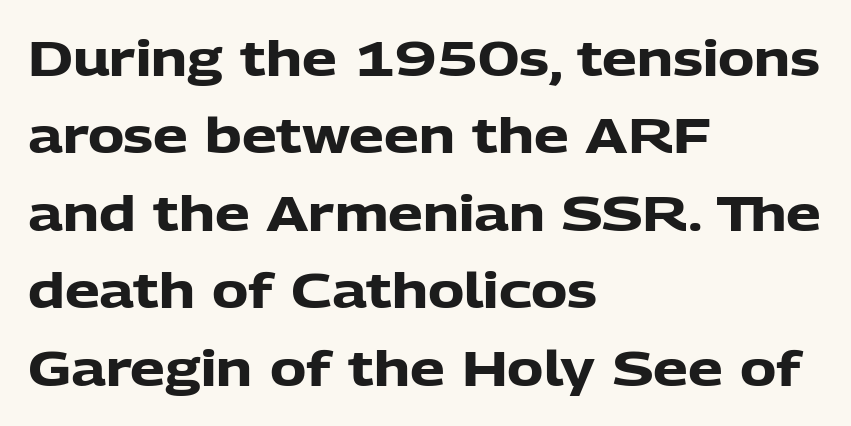
The image shows 49 px heavy sans-serif type, upright; set left-aligned, normal line spacing (1.58x), normal letter spacing, not underlined; low stroke contrast and a medium x-height.
